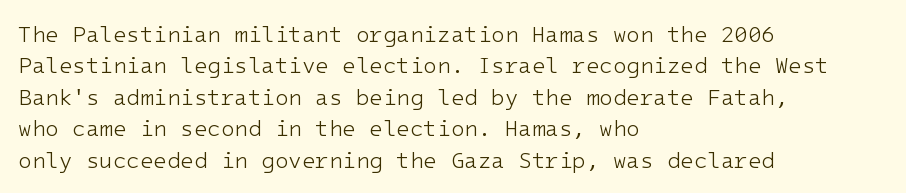
The line-height multiplier appears to be the usual default. The ragged edge is on the right, which tells us the setting is flush left. A typesetter would mark this as roman, not italic. This sample uses plain, unmodified letter spacing. No letter is thick-stroked: the sample isn't bold.
